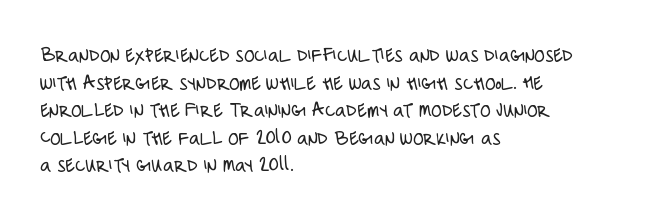
{"italic": "no", "bold": "no", "underline": "no", "align": "left", "line_spacing": "normal", "line_spacing_ratio": 1.31, "letter_spacing": "normal", "letter_spacing_em": 0.0, "glyph_px": 21}
